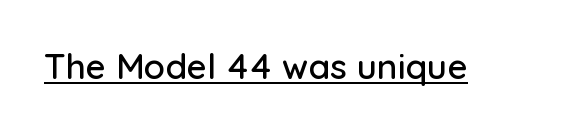
Examine the stroke ends and you'll find no serifs. Notice how the stems are strictly vertical — no italics here. You could not count columns in this text — the font is proportionally spaced. Observe the ordinary spacing: letters are neighbours, not strangers. The specimen includes a rule beneath the text block's lines.
